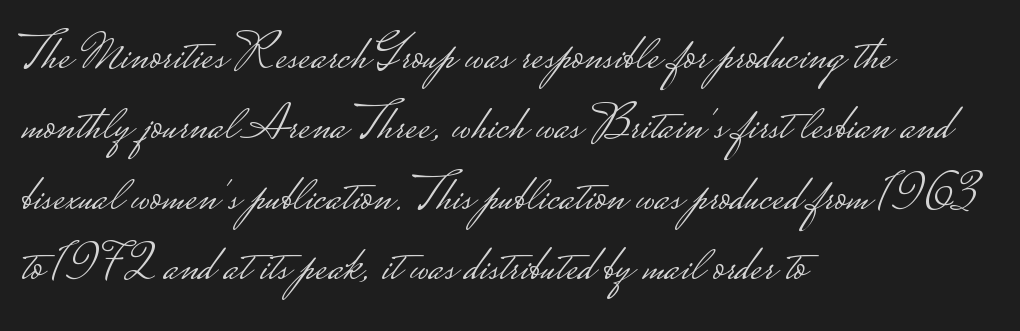
{"serif": "no", "bold": "no", "weight": "light", "width": "wide", "stroke_contrast": "low", "monospaced": "no", "underline": "no", "align": "left", "line_spacing": "normal", "line_spacing_ratio": 1.38, "letter_spacing": "normal", "letter_spacing_em": 0.0, "glyph_px": 51}
